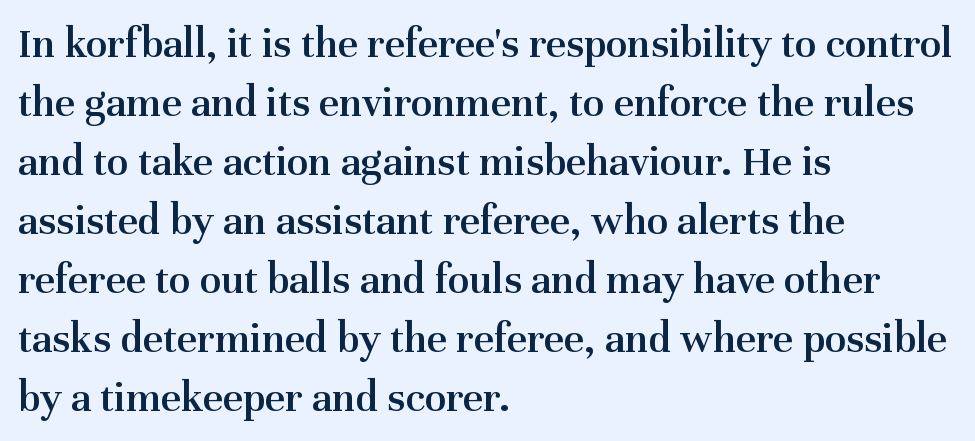
Words float on clear page, feet unadorned. The strokes are fattened partway — semibold, not bold. These lines are rendered in a variable-pitch font. The specimen reads as upright at a glance.
